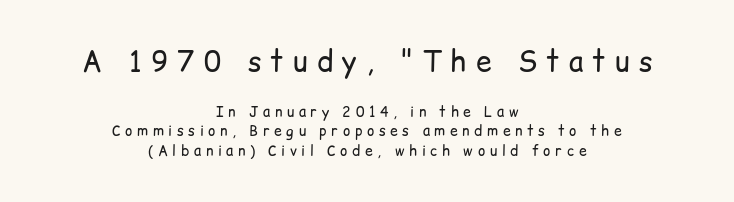
The image shows 28 px regular-weight sans-serif type, upright; set centered, normal line spacing (1.38x), unusually wide letter spacing (+0.33 em), not underlined; the first (top) block is 2.0x larger; low stroke contrast and a medium x-height.
